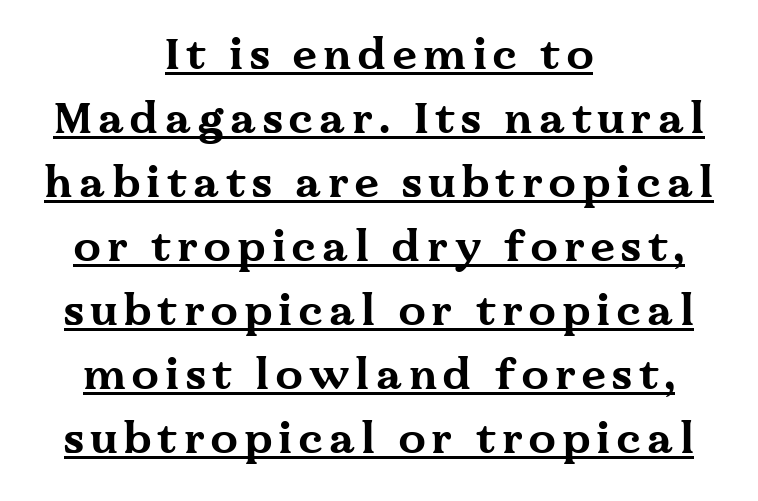
The image shows 43 px bold, wide serif type, upright; set centered, normal line spacing (1.49x), underlined; medium stroke contrast and a medium x-height.
